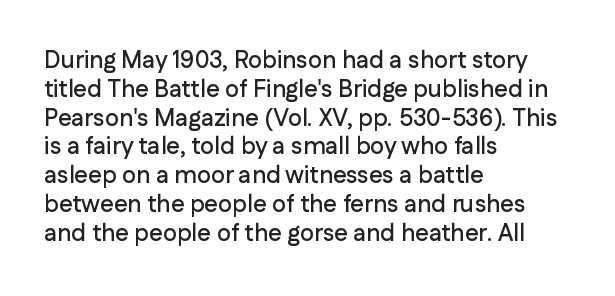
{"italic": "no", "underline": "no", "align": "left", "line_spacing_ratio": 1.2, "letter_spacing": "normal", "letter_spacing_em": 0.0, "glyph_px": 24}
